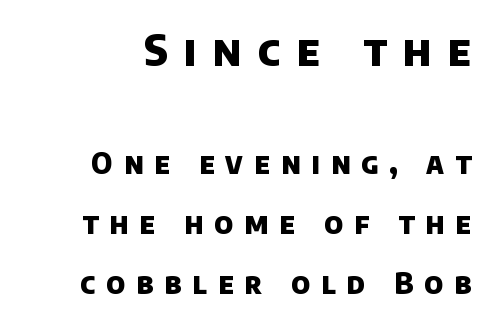
{"serif": "no", "bold": "yes", "weight": "heavy", "width": "normal", "stroke_contrast": "low", "x_height": "large", "monospaced": "no", "underline": "no", "align": "right", "line_spacing": "loose", "line_spacing_ratio": 2.07, "letter_spacing": "wide", "letter_spacing_em": 0.38, "larger_block": "first", "size_ratio": 1.48, "glyph_px": 43}
